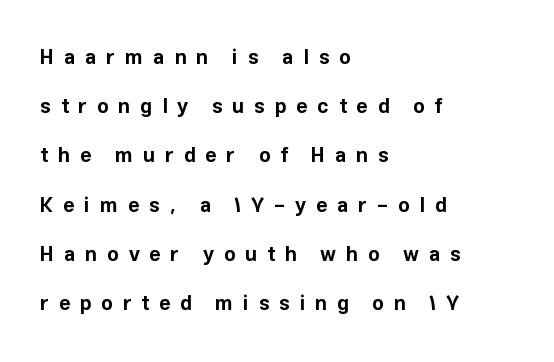
The image shows 20 px bold type, upright; set left-aligned, loose line spacing (2.46x), unusually wide letter spacing (+0.49 em), not underlined.
